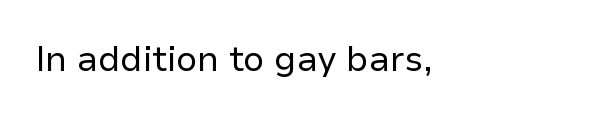
Default kerning and tracking; the words read as compact shapes. The typeface has the unassuming heft of standard copy or less. If you drew a line through each stem, it would be perfectly vertical. The rendering uses natural spacing where letterforms have individual widths.
